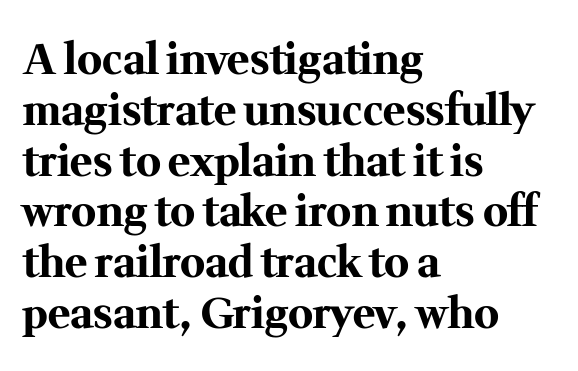
Q: Is the text bold? A: Yes.
Q: Is the text italic (slanted)? A: No, it is upright.
Q: Is the typeface a serif or a sans-serif typeface? A: Serif.
Q: Is the text underlined? A: No.
Q: How is the paragraph aligned? A: Left-aligned.
Q: Is the spacing between letters normal or unusually wide? A: Normal.
Q: Width (condensed, normal, or wide)? A: Normal.
Q: Stroke contrast? A: Medium.
Q: x-height? A: Medium.
Q: Monospaced? A: No.
